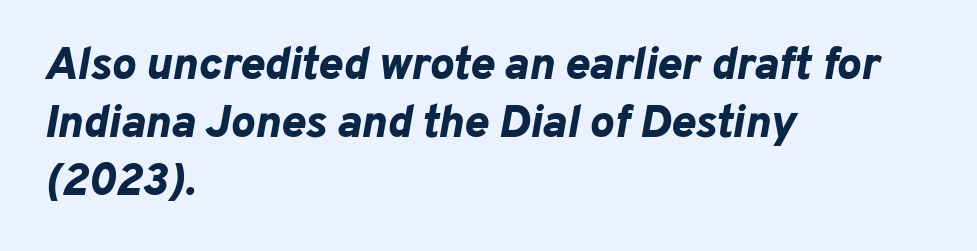
Q: Is the text bold? A: Yes.
Q: Is the text italic (slanted)? A: Yes, it leans right by about 10 degrees.
Q: Is the text underlined? A: No.
Q: How is the paragraph aligned? A: Left-aligned.
Q: Is the spacing between letters normal or unusually wide? A: Normal.
Q: Is the spacing between lines tight, normal or loose? A: Normal.
Q: Width (condensed, normal, or wide)? A: Normal.
Q: Stroke contrast? A: Low.
Q: x-height? A: Medium.
Q: Monospaced? A: No.
